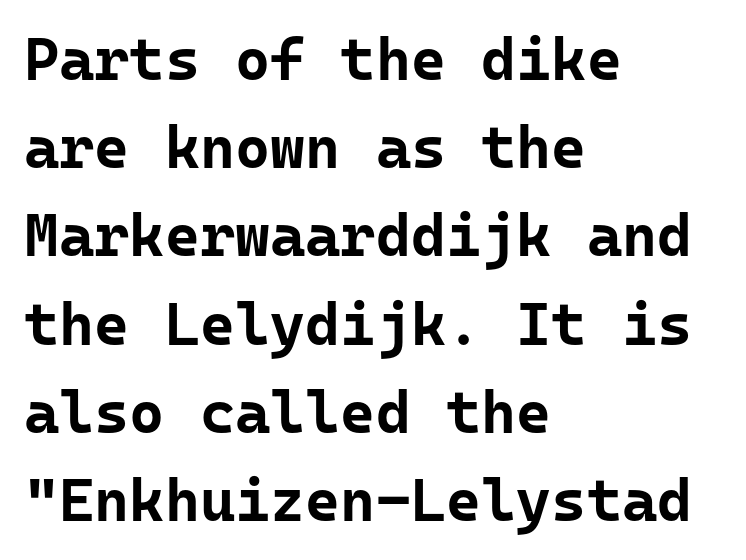
Q: Is the text bold? A: Yes.
Q: Is the text italic (slanted)? A: No, it is upright.
Q: Is the typeface a serif or a sans-serif typeface? A: Sans-serif.
Q: Is the text underlined? A: No.
Q: How is the paragraph aligned? A: Left-aligned.
Q: Is the spacing between letters normal or unusually wide? A: Normal.
Q: Is the spacing between lines tight, normal or loose? A: Normal.
Q: Width (condensed, normal, or wide)? A: Normal.
Q: Stroke contrast? A: Low.
Q: x-height? A: Medium.
Q: Monospaced? A: Yes.
